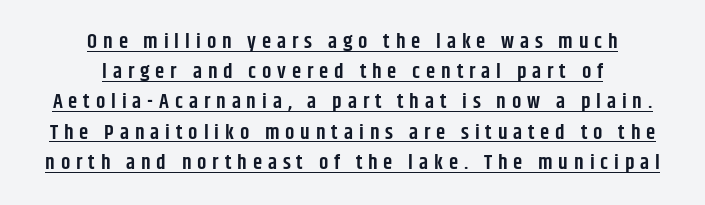
{"italic": "no", "bold": "semi", "underline": "yes", "align": "center", "line_spacing": "normal", "line_spacing_ratio": 1.44, "letter_spacing": "wide", "letter_spacing_em": 0.28, "glyph_px": 21}
